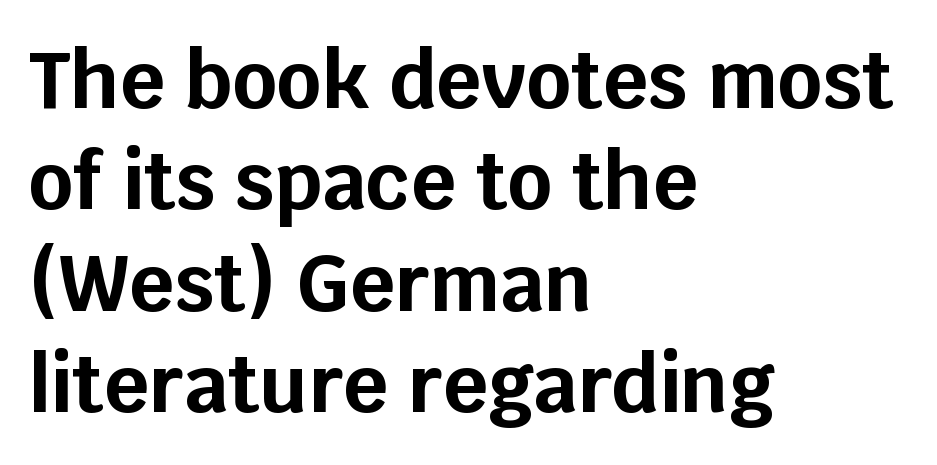
Q: Is the text bold? A: Yes.
Q: Is the text italic (slanted)? A: No, it is upright.
Q: Is the typeface a serif or a sans-serif typeface? A: Sans-serif.
Q: Is the text underlined? A: No.
Q: How is the paragraph aligned? A: Left-aligned.
Q: Is the spacing between letters normal or unusually wide? A: Normal.
Q: Is the spacing between lines tight, normal or loose? A: Normal.
Q: Width (condensed, normal, or wide)? A: Normal.
Q: Stroke contrast? A: Low.
Q: x-height? A: Large.
Q: Monospaced? A: No.
